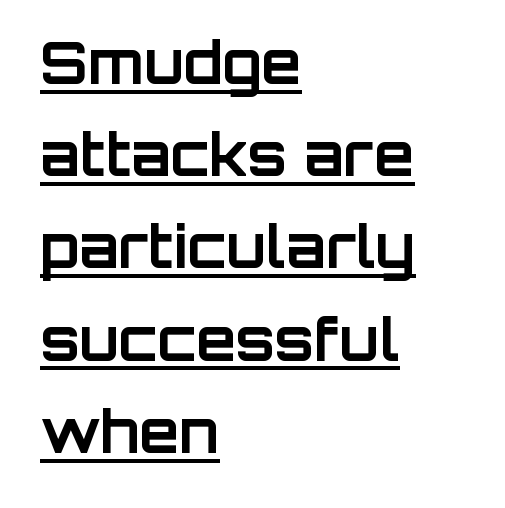
In terms of letterspacing, this is plain default setting. The face used here has the dense, thick strokes of a bold. The designer left line spacing at the default. The paragraph has a hard left edge and a soft right edge.
